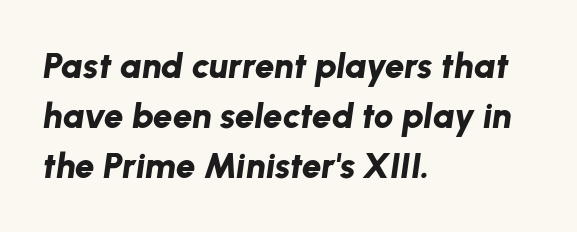
The paragraph has a hard left edge and a soft right edge. Each letter keeps its own natural width here, so spacing adapts to shape. A typesetter would call this zero additional tracking. A typesetter would mark this as italic.
